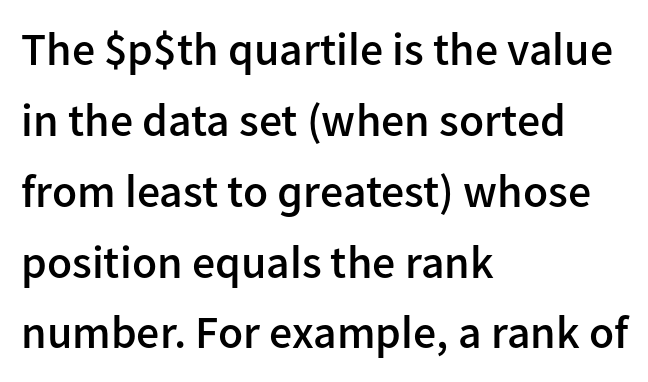
{"serif": "no", "italic": "no", "bold": "semi", "weight": "semibold", "width": "normal", "stroke_contrast": "low", "x_height": "medium", "monospaced": "no", "underline": "no", "align": "left", "line_spacing": "normal", "line_spacing_ratio": 1.54, "letter_spacing": "normal", "letter_spacing_em": 0.0, "glyph_px": 46}
